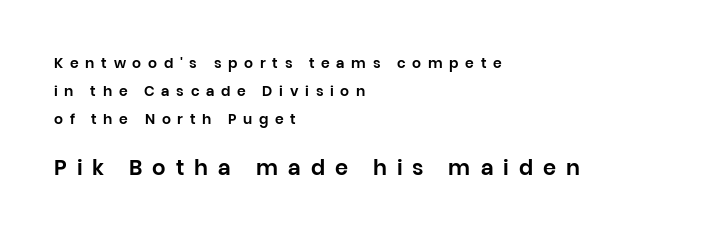
Here the second block reads like a headline and the first like body copy. Characters follow at a spacing far wider than the type designer built in. Visually the block forms a straight wall on the left and a jagged coastline on the right. Decoration check: the copy has no underline.
